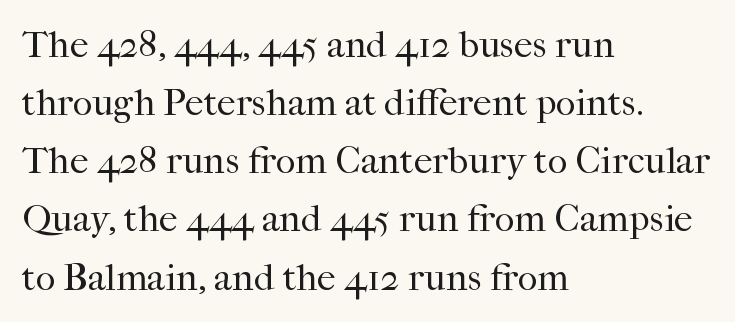
Nobody touched the tracking dial on this one. The rendering uses natural spacing where letterforms have individual widths. If you measured baseline to baseline, you'd find a middling distance. The zone under the glyphs is completely vacant. Caption: multi-line text, flush left, ragged right. Letters have the restrained weight of plain body copy at most.
